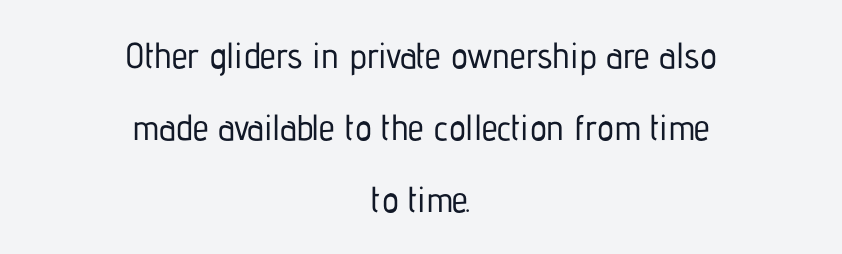
Q: Is the text italic (slanted)? A: No, it is upright.
Q: Is the typeface a serif or a sans-serif typeface? A: Sans-serif.
Q: Is the text underlined? A: No.
Q: How is the paragraph aligned? A: Centered.
Q: Is the spacing between letters normal or unusually wide? A: Normal.
Q: Is the spacing between lines tight, normal or loose? A: Loose.
Q: Width (condensed, normal, or wide)? A: Condensed.
Q: Stroke contrast? A: Low.
Q: x-height? A: Medium.
Q: Monospaced? A: No.
